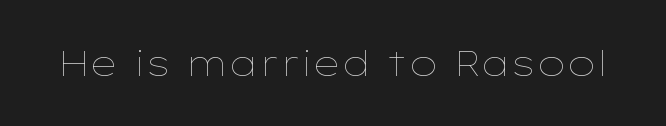
The image shows 35 px thin, wide type, upright; set normal letter spacing, not underlined; low stroke contrast and a medium x-height.
